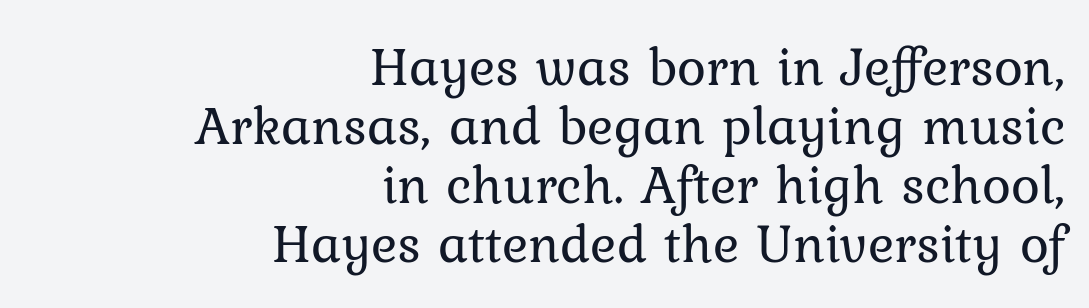
Q: Is the text bold? A: No.
Q: Is the text italic (slanted)? A: No, it is upright.
Q: Is the typeface a serif or a sans-serif typeface? A: Serif.
Q: Is the text underlined? A: No.
Q: How is the paragraph aligned? A: Right-aligned.
Q: Is the spacing between letters normal or unusually wide? A: Normal.
Q: Is the spacing between lines tight, normal or loose? A: Tight.
Q: Width (condensed, normal, or wide)? A: Normal.
Q: Stroke contrast? A: Low.
Q: x-height? A: Medium.
Q: Monospaced? A: No.
